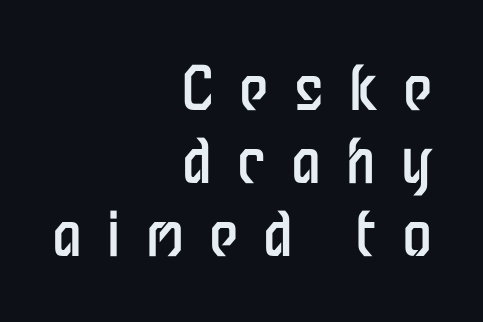
The image shows 60 px regular-weight, condensed sans-serif type, upright; set right-aligned, line spacing 1.22x, unusually wide letter spacing (+0.42 em), not underlined; low stroke contrast and a medium x-height.
